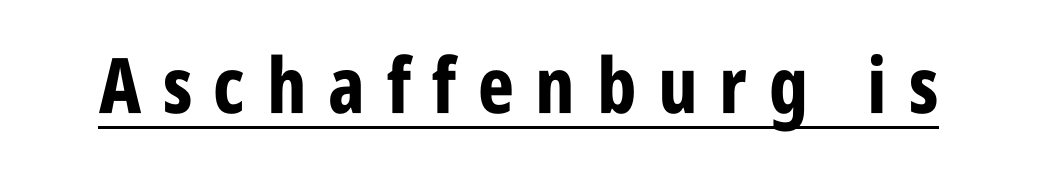
Q: Is the text bold? A: Yes.
Q: Is the text italic (slanted)? A: No, it is upright.
Q: Is the typeface a serif or a sans-serif typeface? A: Sans-serif.
Q: Is the text underlined? A: Yes.
Q: Is the spacing between letters normal or unusually wide? A: Unusually wide.
Q: Width (condensed, normal, or wide)? A: Condensed.
Q: Stroke contrast? A: Low.
Q: x-height? A: Large.
Q: Monospaced? A: No.
